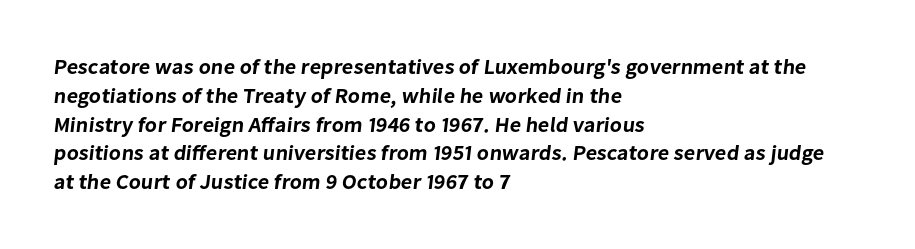
{"underline": "no", "align": "left", "line_spacing": "normal", "line_spacing_ratio": 1.37, "letter_spacing": "normal", "letter_spacing_em": 0.0, "glyph_px": 21}
